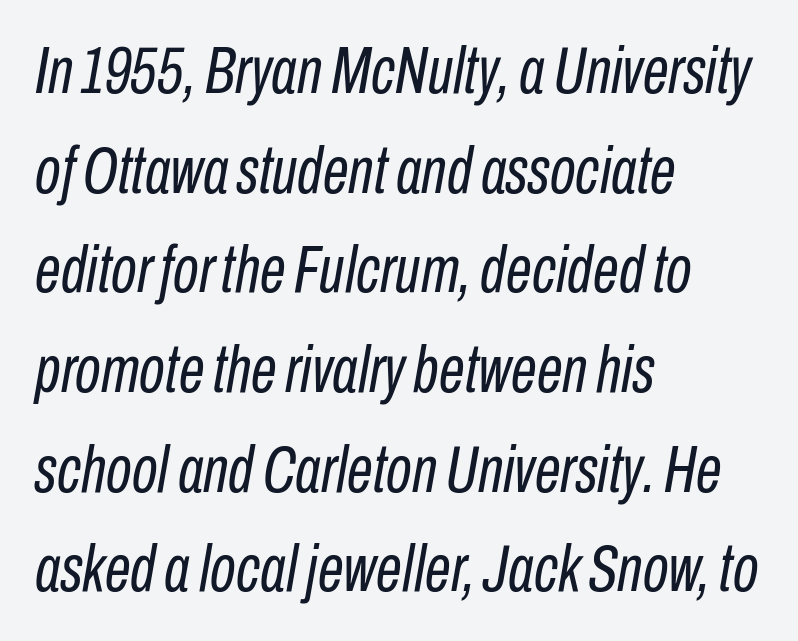
This sample keeps an unexceptional amount of space between lines. Type without underlining. Alignment: flush left. The lettering tilts uniformly, giving the passage an italic look. Students, note that the glyphs here touch the page at normal intervals. Is the type heavy? It reads as light-to-regular instead.
